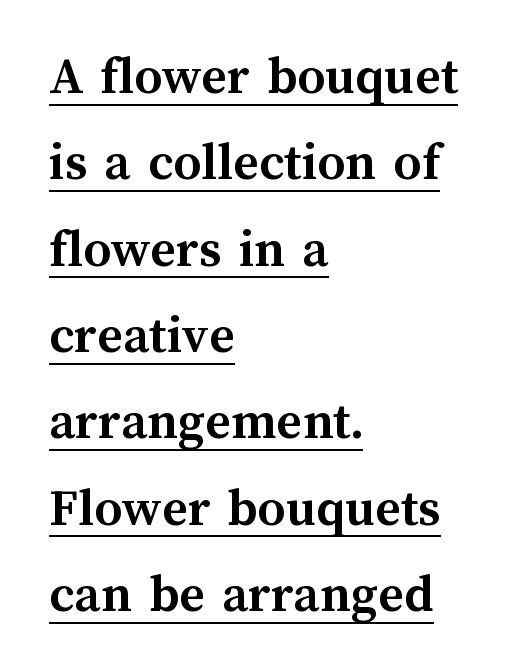
{"italic": "no", "bold": "yes", "weight": "semibold", "width": "normal", "stroke_contrast": "medium", "x_height": "medium", "monospaced": "no", "underline": "yes", "align": "left", "line_spacing": "normal", "line_spacing_ratio": 1.57, "letter_spacing": "normal", "letter_spacing_em": 0.0, "glyph_px": 55}
